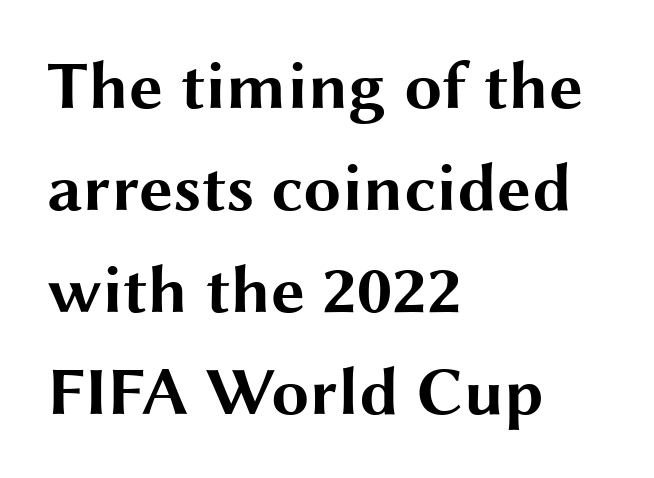
The letterforms sit shoulder to shoulder at normal distance. On the weight axis this lands at bold, roughly 700. This block has exactly the height ordinary leading produces. Every character sits straight up, as roman type does. Just letters on the line, the space beneath them empty.
